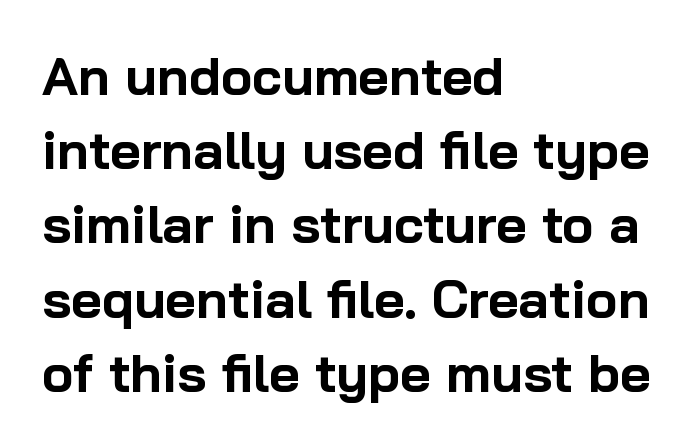
{"serif": "no", "italic": "no", "bold": "yes", "weight": "bold", "width": "normal", "stroke_contrast": "low", "x_height": "medium", "monospaced": "no", "underline": "no", "align": "left", "line_spacing": "normal", "line_spacing_ratio": 1.4, "letter_spacing": "normal", "letter_spacing_em": 0.0, "glyph_px": 53}
